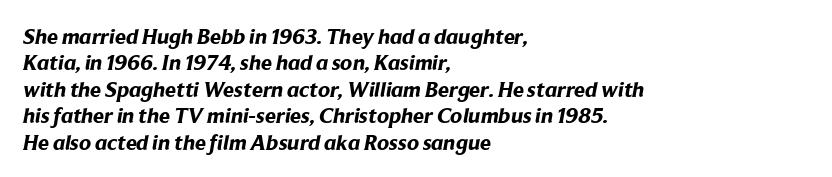
{"bold": "yes", "underline": "no", "align": "left", "line_spacing_ratio": 1.2, "letter_spacing": "normal", "letter_spacing_em": 0.0, "glyph_px": 22}
